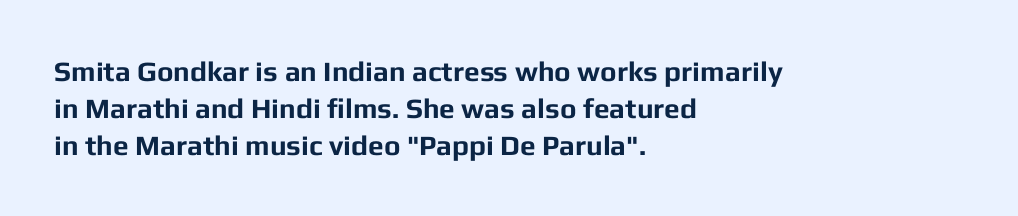
{"serif": "no", "italic": "no", "bold": "yes", "weight": "bold", "width": "normal", "stroke_contrast": "low", "x_height": "medium", "monospaced": "no", "underline": "no", "align": "left", "line_spacing": "normal", "line_spacing_ratio": 1.32, "letter_spacing": "normal", "letter_spacing_em": 0.0, "glyph_px": 28}
